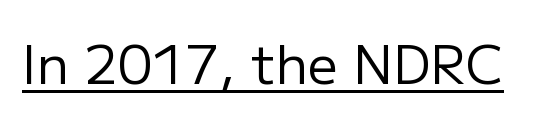
The font family rendered here belongs to the sans-serif group. The passage shown is not bold in any degree. The rendered words wear a rule along their underside. Here the glyphs are tracked normally, forming tight word shapes. Tall strokes in this sample are plumb rather than angled.
